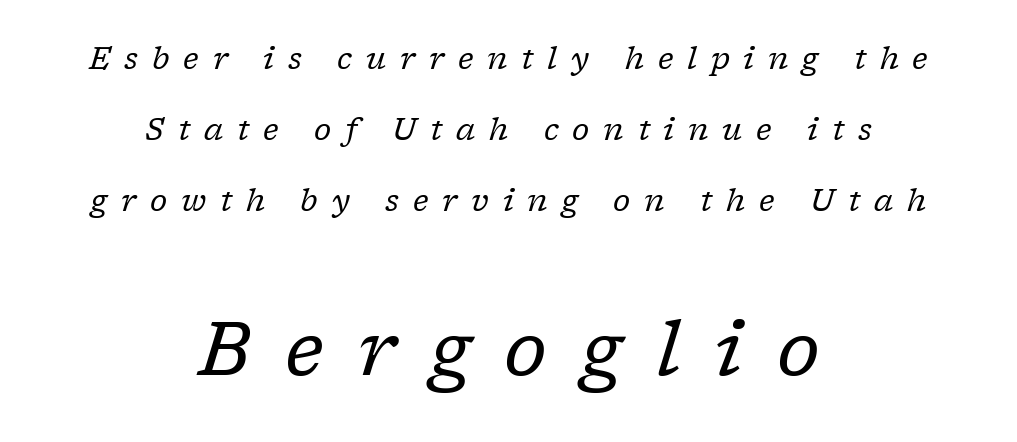
The lines are quadded center. The type family on display is of the serif kind. Slanted lettering throughout. The weight tops out at a normal text grade. If you measured baseline to baseline, you'd find a long distance.
